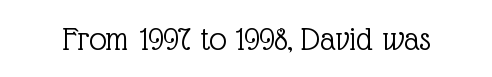
{"serif": "yes", "italic": "no", "bold": "no", "weight": "light", "width": "normal", "x_height": "medium", "monospaced": "no", "underline": "no", "letter_spacing": "normal", "letter_spacing_em": 0.0, "glyph_px": 35}
